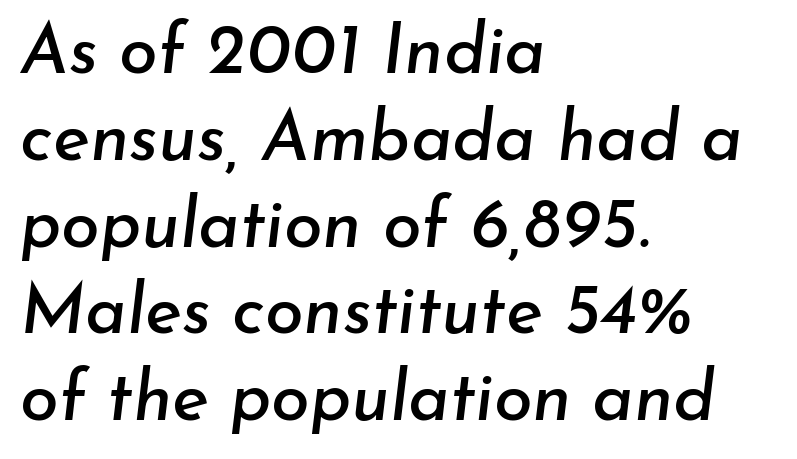
Bare-footed words on every line. Proportional: the letters do not fall into vertical columns. The lettering tilts uniformly, giving the passage an italic look. Letter spacing: default. These lines stack with their left ends in a neat column.
